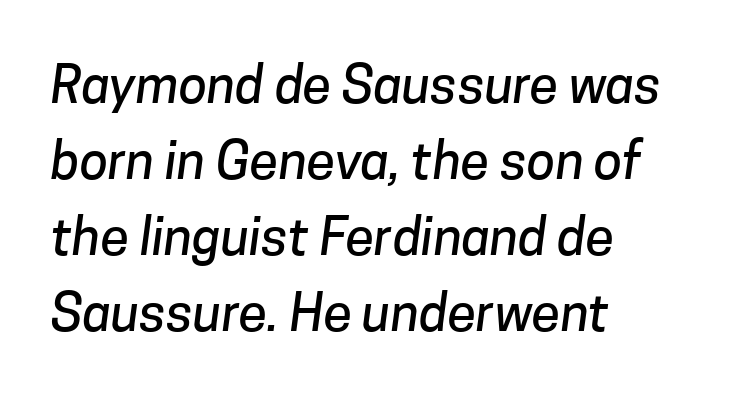
Each row of text sits above clean, open space. Where is the straight margin? On the left. Character widths vary here, with narrow letters taking less room than wide ones. The block of text has a typical density, with ordinary space between rows. You can tell from the bare stems that sans-serif type was used.
